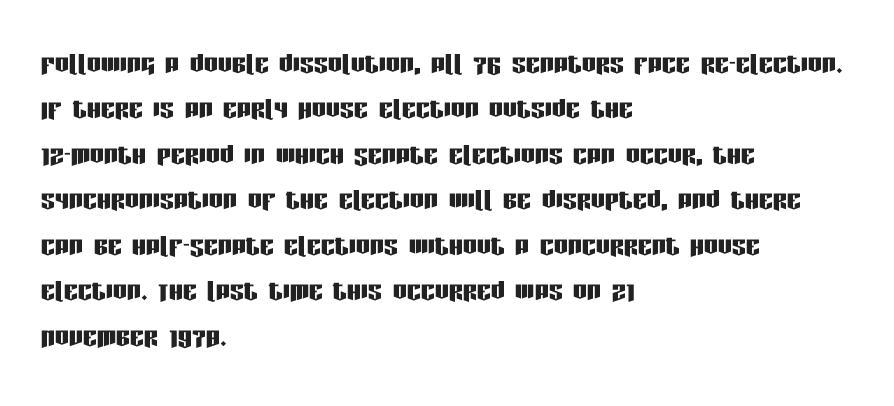
{"serif": "no", "italic": "no", "width": "condensed", "stroke_contrast": "low", "x_height": "large", "monospaced": "no", "underline": "no", "align": "left", "line_spacing": "normal", "line_spacing_ratio": 1.3, "letter_spacing": "normal", "letter_spacing_em": 0.0, "glyph_px": 35}
